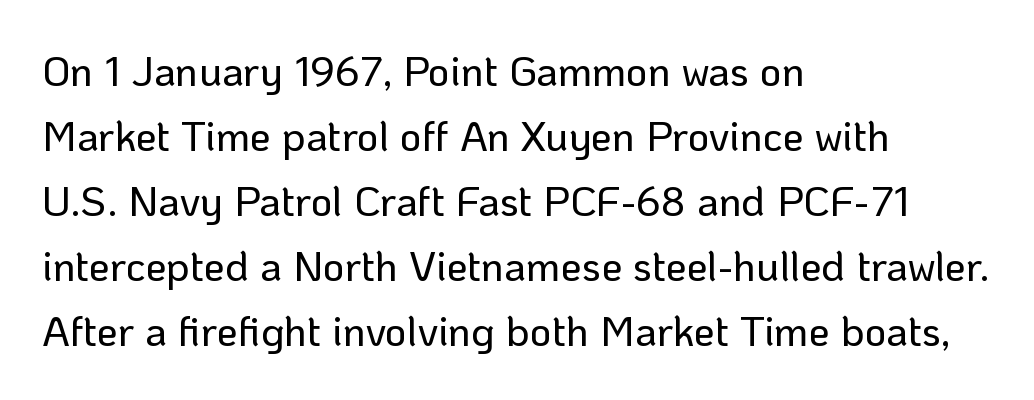
Q: Is the text italic (slanted)? A: No, it is upright.
Q: Is the typeface a serif or a sans-serif typeface? A: Sans-serif.
Q: Is the text underlined? A: No.
Q: How is the paragraph aligned? A: Left-aligned.
Q: Is the spacing between letters normal or unusually wide? A: Normal.
Q: Is the spacing between lines tight, normal or loose? A: Normal.
Q: Width (condensed, normal, or wide)? A: Normal.
Q: Stroke contrast? A: Low.
Q: x-height? A: Medium.
Q: Monospaced? A: No.
